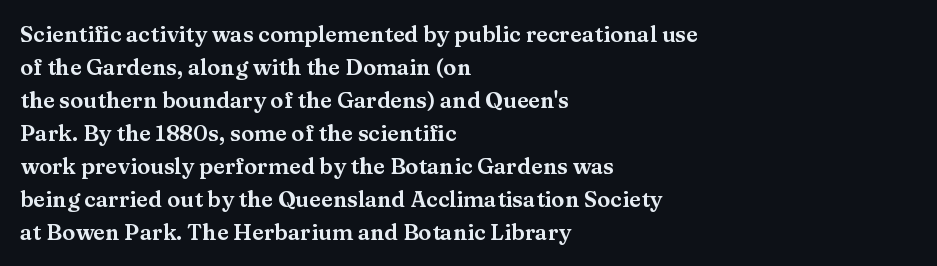
{"italic": "no", "underline": "no", "align": "left", "line_spacing": "normal", "line_spacing_ratio": 1.5, "letter_spacing": "normal", "letter_spacing_em": 0.0, "glyph_px": 22}
